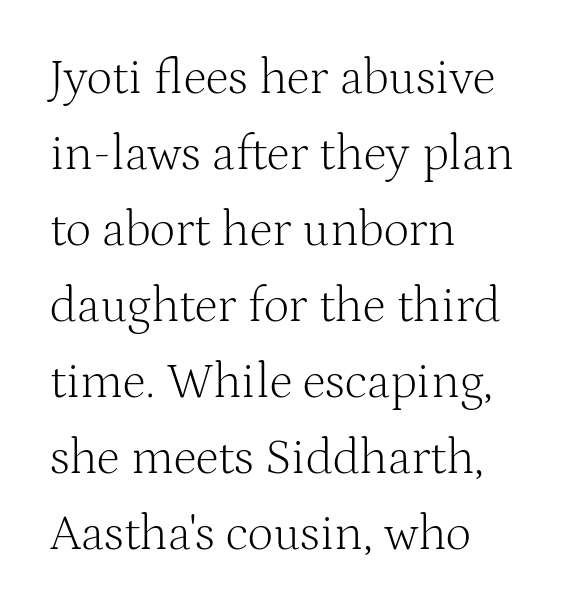
The image shows 50 px light serif type, upright; set left-aligned, normal line spacing (1.52x), normal letter spacing, not underlined; medium stroke contrast and a medium x-height.
